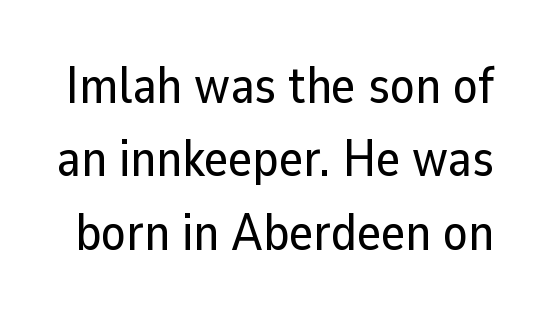
The passage shown is typeset with a sans-serif family. Proportional: the letters do not fall into vertical columns. Decoration check: the copy has no underline. The font's upright variant was chosen for this text. Tracking value appears to be zero — textbook default spacing. Successive baselines arrive at the customary interval.
